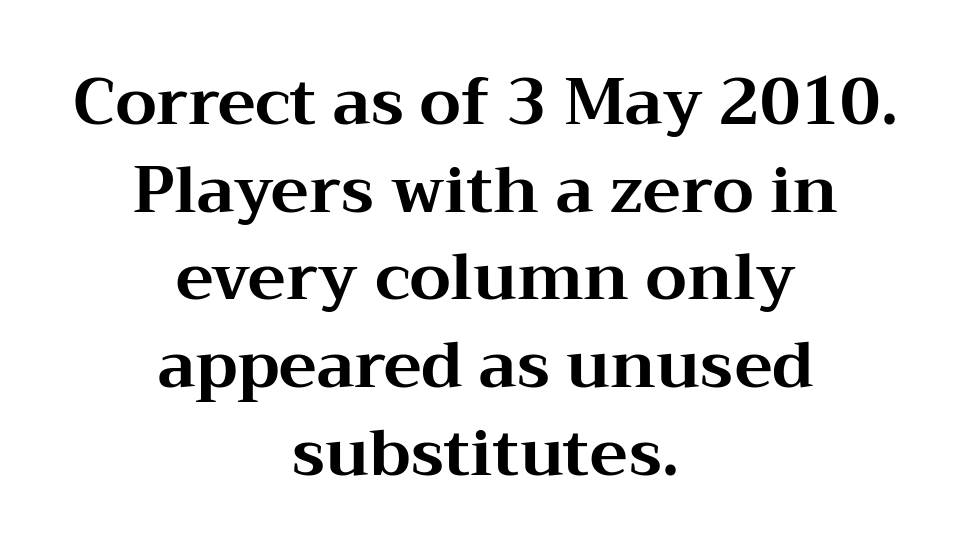
Q: Is the text bold? A: Yes.
Q: Is the text italic (slanted)? A: No, it is upright.
Q: Is the typeface a serif or a sans-serif typeface? A: Serif.
Q: Is the text underlined? A: No.
Q: How is the paragraph aligned? A: Centered.
Q: Is the spacing between letters normal or unusually wide? A: Normal.
Q: Is the spacing between lines tight, normal or loose? A: Normal.
Q: Width (condensed, normal, or wide)? A: Wide.
Q: Stroke contrast? A: Medium.
Q: x-height? A: Medium.
Q: Monospaced? A: No.
